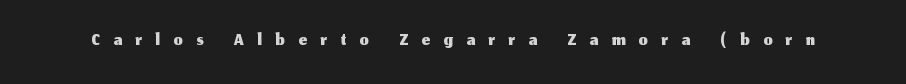
The letters advance in unequal steps, a hallmark of proportional type. These lines have a slow, spaced-out rhythm from letter to letter. This is sans-serif lettering, the kind often seen on screens and signage. When letters stand straight like this, we call the style roman or upright.
